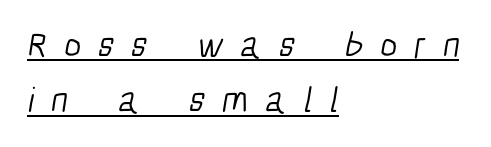
The font is comparable to plain body text, perhaps lighter. Does the leading feel generous? No, just average. Stroke terminals: plain, sans-serif. Does a line run under the words? Yes, clearly.
